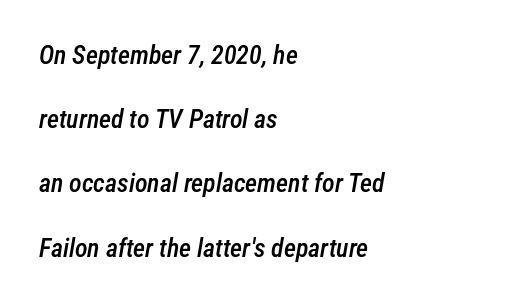
The image shows 26 px text type, italic (leaning right); set left-aligned, loose line spacing (2.47x), normal letter spacing, not underlined.
